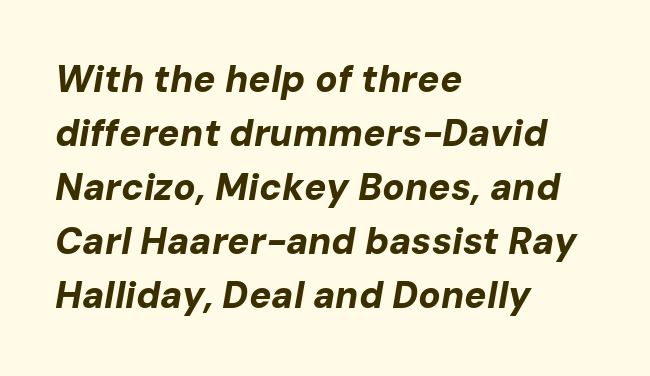
Q: Is the text bold? A: Yes.
Q: Is the text italic (slanted)? A: Yes, it leans right by about 10 degrees.
Q: Is the text underlined? A: No.
Q: How is the paragraph aligned? A: Left-aligned.
Q: Is the spacing between letters normal or unusually wide? A: Normal.
Q: Is the spacing between lines tight, normal or loose? A: Normal.
Q: Width (condensed, normal, or wide)? A: Normal.
Q: Stroke contrast? A: Low.
Q: x-height? A: Medium.
Q: Monospaced? A: No.
